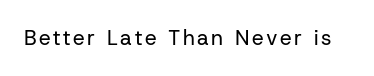
Nope, not italic — everything's standing straight. Weight: regular or lighter. This rendering features lettering with no underline.
